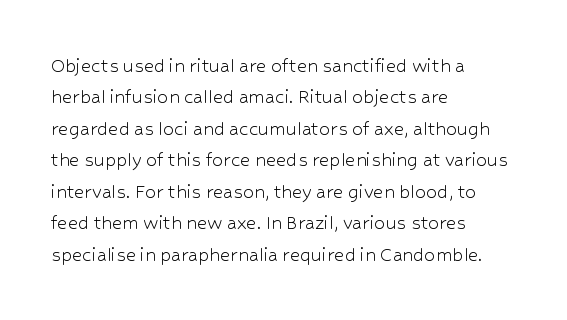
The line-height multiplier appears to be the usual default. The ragged edge is on the right, which tells us the setting is flush left. A typesetter would mark this as roman, not italic. This sample uses plain, unmodified letter spacing. No letter is thick-stroked: the sample isn't bold.
